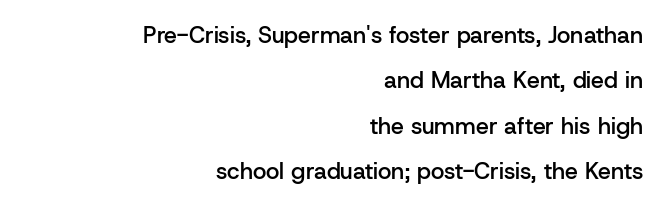
Q: Is the text bold? A: Semi-bold.
Q: Is the text italic (slanted)? A: No, it is upright.
Q: Is the text underlined? A: No.
Q: How is the paragraph aligned? A: Right-aligned.
Q: Is the spacing between letters normal or unusually wide? A: Normal.
Q: Is the spacing between lines tight, normal or loose? A: Loose.
